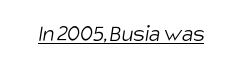
Counters stay open thanks to moderate or lighter strokes. Is there an underline? Yes — a line sits under the letters. In terms of letterspacing, this is plain default setting.
